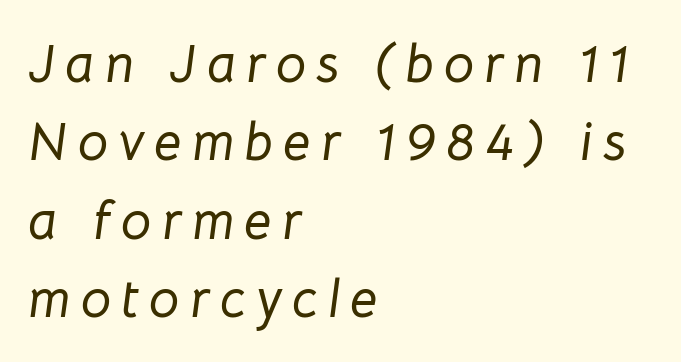
The image shows 54 px text type, italic (leaning right); set left-aligned, normal line spacing (1.45x), not underlined; low stroke contrast and a medium x-height.
